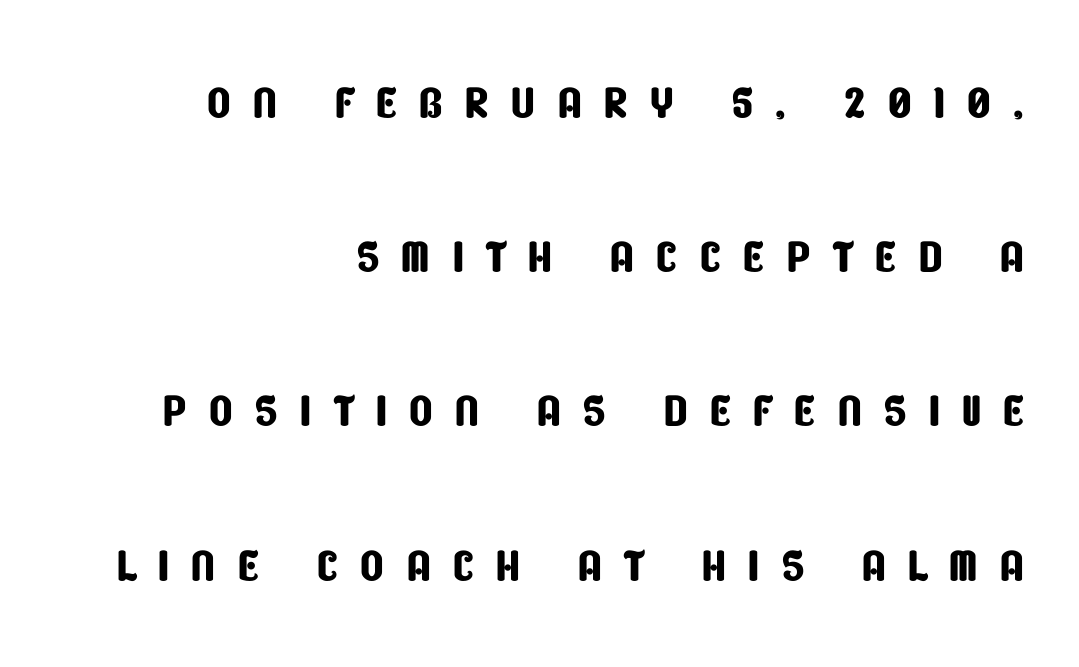
The font family rendered here belongs to the sans-serif group. Here the glyphs are tracked loosely, breaking word shapes into spaced letters. Only glyphs here, with clear space below each row. The leading is generous, giving the passage an open texture. The rendering anchors every line to the right-hand side.
